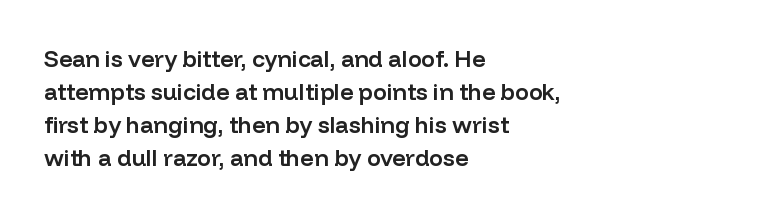
The space beneath each line is pristine and unruled. This rendering leaves character spacing at its baseline value. Designer's note — italics off, roman on. Leftover space on each line is placed entirely after the last word.
